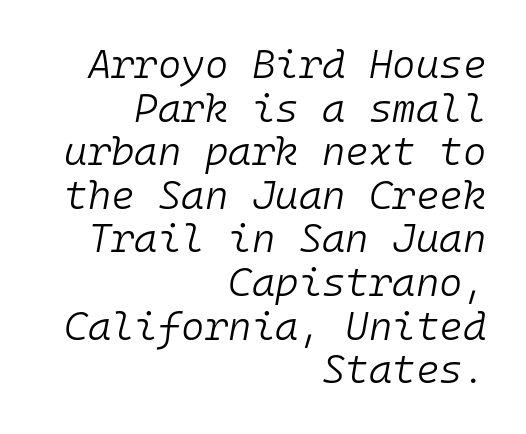
{"italic": "yes", "lean": "right", "slant_degrees": 10, "bold": "no", "weight": "light", "width": "normal", "stroke_contrast": "low", "x_height": "medium", "monospaced": "yes", "underline": "no", "align": "right", "line_spacing": "tight", "line_spacing_ratio": 1.09, "letter_spacing": "normal", "letter_spacing_em": 0.0, "glyph_px": 40}
